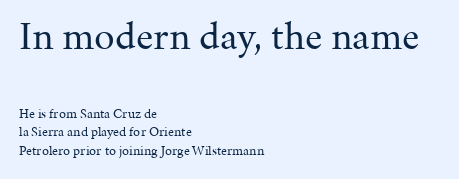
{"serif": "yes", "italic": "no", "bold": "no", "weight": "regular", "width": "normal", "stroke_contrast": "medium", "x_height": "medium", "monospaced": "no", "underline": "no", "align": "left", "line_spacing": "normal", "line_spacing_ratio": 1.34, "letter_spacing": "normal", "letter_spacing_em": 0.0, "larger_block": "first", "size_ratio": 2.93, "glyph_px": 41}
